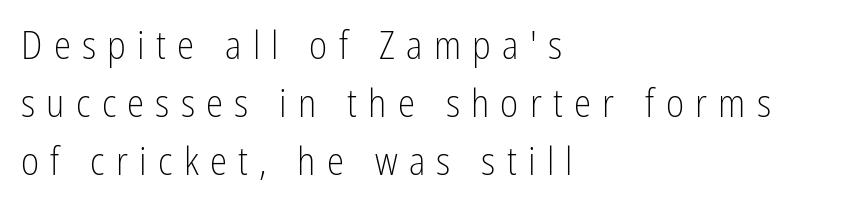
Q: Is the text bold? A: No.
Q: Is the text italic (slanted)? A: No, it is upright.
Q: Is the typeface a serif or a sans-serif typeface? A: Sans-serif.
Q: Is the text underlined? A: No.
Q: How is the paragraph aligned? A: Left-aligned.
Q: Is the spacing between letters normal or unusually wide? A: Unusually wide.
Q: Is the spacing between lines tight, normal or loose? A: Normal.
Q: Width (condensed, normal, or wide)? A: Condensed.
Q: Stroke contrast? A: Low.
Q: x-height? A: Medium.
Q: Monospaced? A: No.
